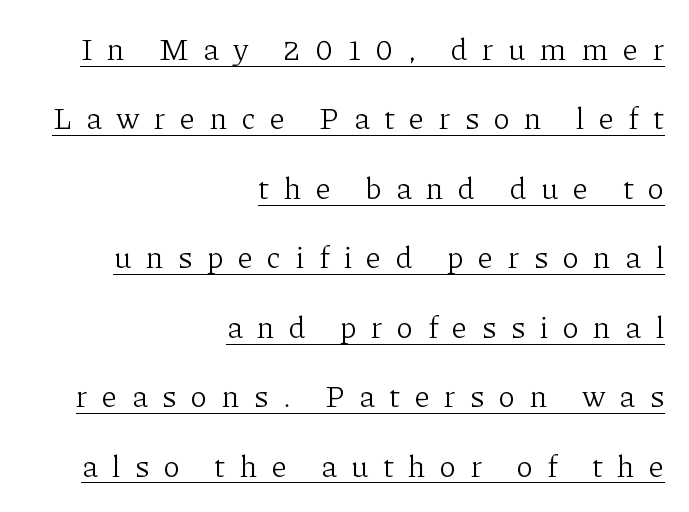
Q: Is the text bold? A: No.
Q: Is the text italic (slanted)? A: No, it is upright.
Q: Is the typeface a serif or a sans-serif typeface? A: Serif.
Q: Is the text underlined? A: Yes.
Q: How is the paragraph aligned? A: Right-aligned.
Q: Is the spacing between letters normal or unusually wide? A: Unusually wide.
Q: Is the spacing between lines tight, normal or loose? A: Loose.
Q: Width (condensed, normal, or wide)? A: Normal.
Q: Stroke contrast? A: Low.
Q: x-height? A: Medium.
Q: Monospaced? A: No.
